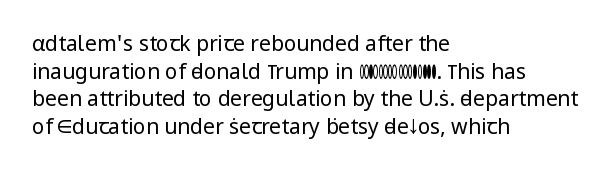
The image shows 21 px text type, upright; set left-aligned, normal line spacing (1.31x), normal letter spacing, not underlined.
